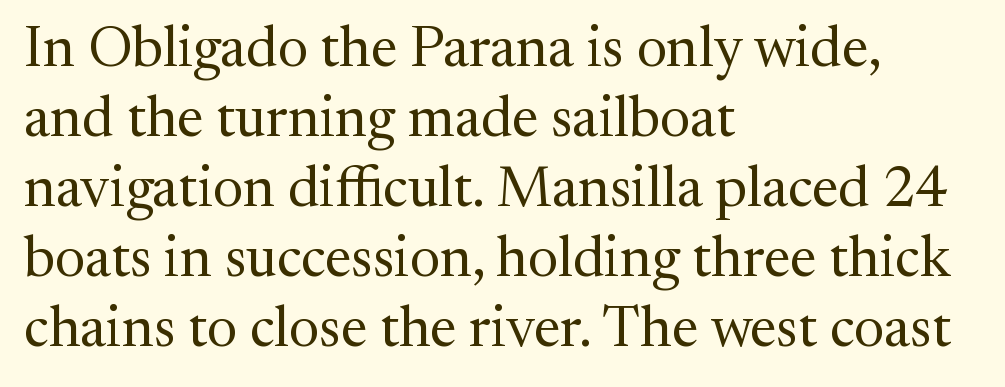
Q: Is the text bold? A: No.
Q: Is the text italic (slanted)? A: No, it is upright.
Q: Is the typeface a serif or a sans-serif typeface? A: Serif.
Q: Is the text underlined? A: No.
Q: How is the paragraph aligned? A: Left-aligned.
Q: Is the spacing between letters normal or unusually wide? A: Normal.
Q: Width (condensed, normal, or wide)? A: Normal.
Q: Stroke contrast? A: Medium.
Q: x-height? A: Medium.
Q: Monospaced? A: No.
